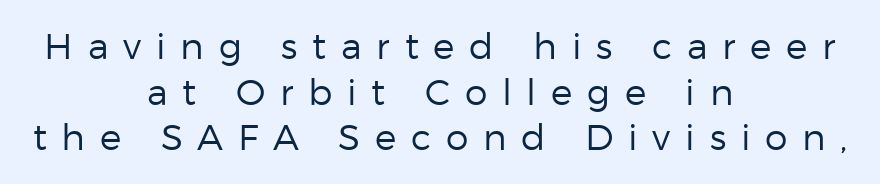
The image shows 36 px regular-weight sans-serif type, upright; set centered, normal line spacing (1.27x), unusually wide letter spacing (+0.41 em), not underlined; low stroke contrast and a medium x-height.
